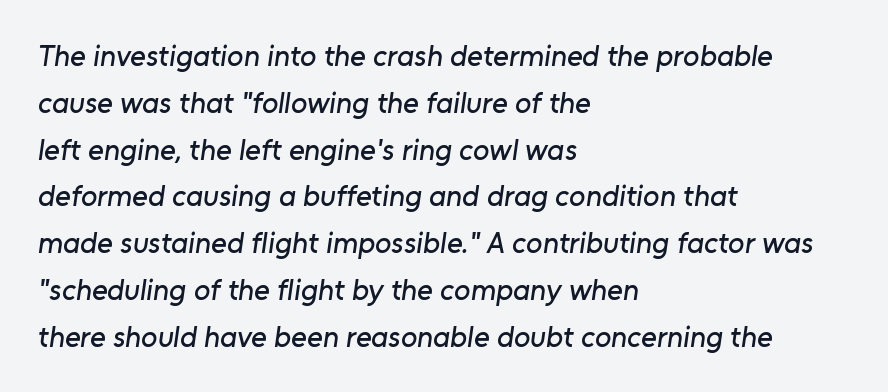
The image shows 30 px sans-serif type; set left-aligned, normal line spacing (1.56x), normal letter spacing, not underlined; low stroke contrast and a medium x-height.
